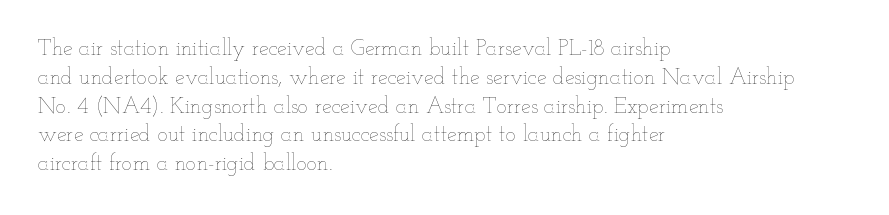
{"italic": "no", "bold": "no", "underline": "no", "align": "left", "line_spacing": "normal", "line_spacing_ratio": 1.31, "letter_spacing": "normal", "letter_spacing_em": 0.0, "glyph_px": 22}
